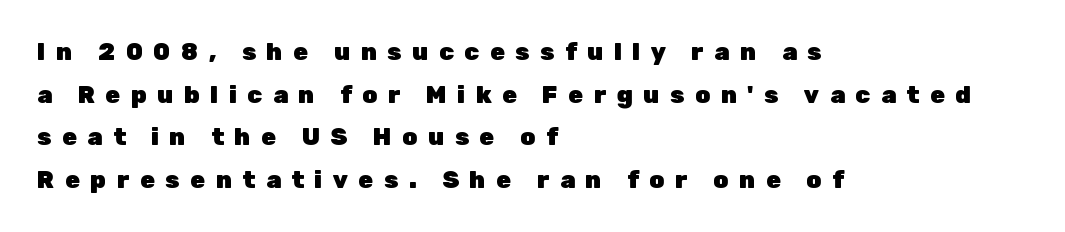
The image shows 24 px bold type, upright; set left-aligned, line spacing 1.78x, unusually wide letter spacing (+0.44 em), not underlined.
